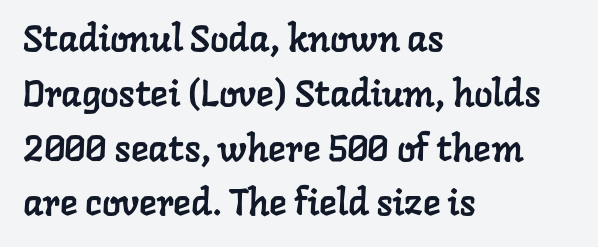
{"serif": "yes", "width": "normal", "stroke_contrast": "low", "x_height": "medium", "monospaced": "no", "underline": "no", "align": "left", "line_spacing": "normal", "line_spacing_ratio": 1.48, "letter_spacing": "normal", "letter_spacing_em": 0.0, "glyph_px": 37}
